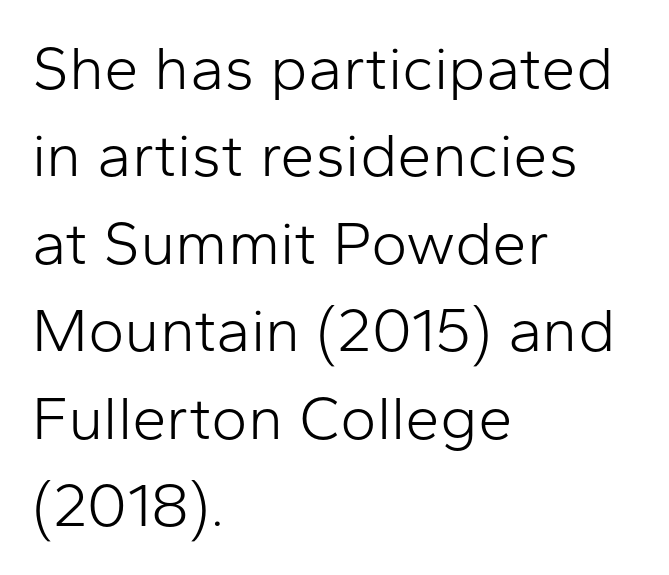
The image shows 62 px light sans-serif type, upright; set left-aligned, normal line spacing (1.41x), normal letter spacing, not underlined; low stroke contrast and a medium x-height.
